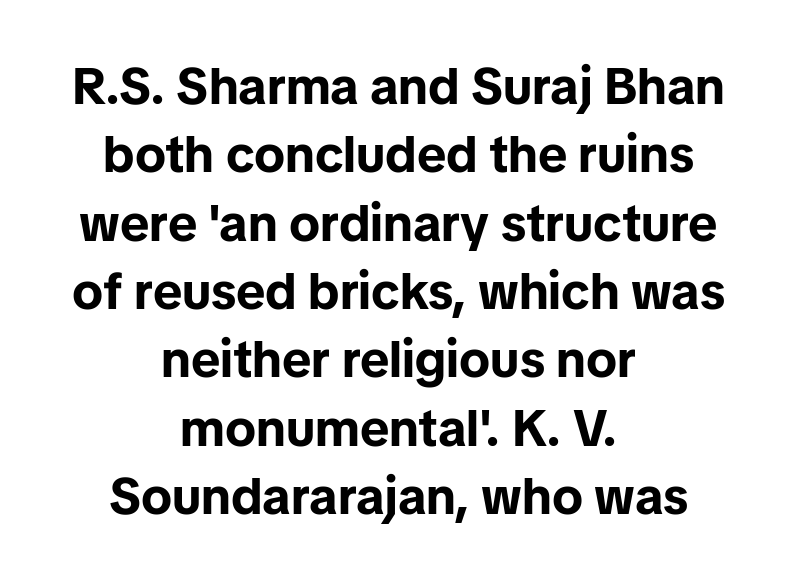
Q: Is the text bold? A: Yes.
Q: Is the text italic (slanted)? A: No, it is upright.
Q: Is the typeface a serif or a sans-serif typeface? A: Sans-serif.
Q: Is the text underlined? A: No.
Q: How is the paragraph aligned? A: Centered.
Q: Is the spacing between letters normal or unusually wide? A: Normal.
Q: Is the spacing between lines tight, normal or loose? A: Normal.
Q: Width (condensed, normal, or wide)? A: Normal.
Q: Stroke contrast? A: Low.
Q: x-height? A: Medium.
Q: Monospaced? A: No.
